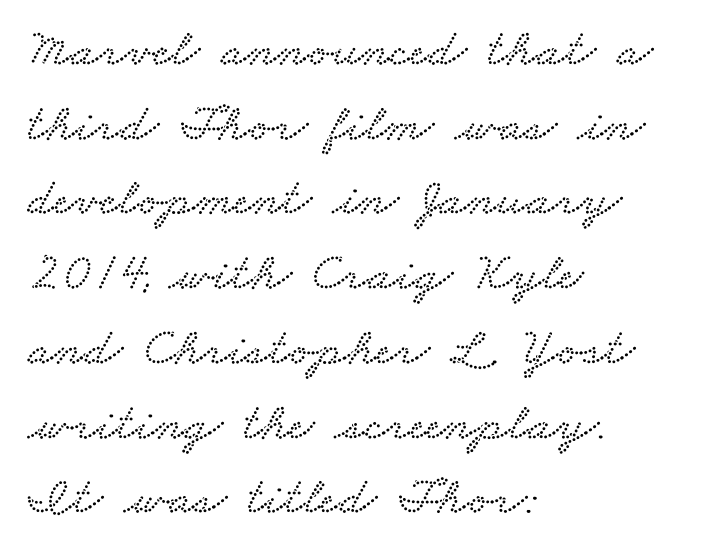
The image shows 53 px wide serif type; set left-aligned, normal line spacing (1.41x), normal letter spacing, not underlined; low stroke contrast and a small x-height.
